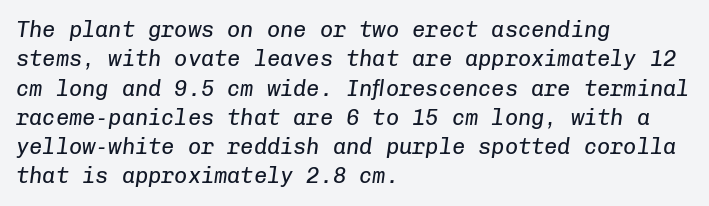
The image shows 22 px text type, italic (leaning right); set left-aligned, normal line spacing (1.33x), normal letter spacing, not underlined.
